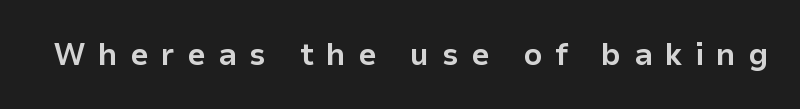
Q: Is the text bold? A: Yes.
Q: Is the text italic (slanted)? A: No, it is upright.
Q: Is the typeface a serif or a sans-serif typeface? A: Sans-serif.
Q: Is the text underlined? A: No.
Q: Is the spacing between letters normal or unusually wide? A: Unusually wide.
Q: Width (condensed, normal, or wide)? A: Normal.
Q: Stroke contrast? A: Low.
Q: x-height? A: Medium.
Q: Monospaced? A: No.
